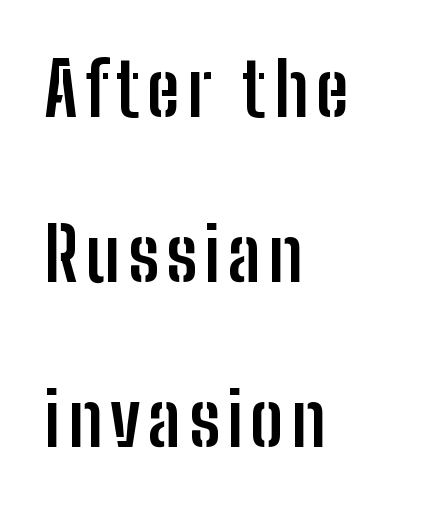
{"serif": "no", "italic": "no", "bold": "yes", "weight": "semibold", "width": "condensed", "stroke_contrast": "low", "x_height": "medium", "monospaced": "no", "underline": "no", "align": "left", "line_spacing": "loose", "line_spacing_ratio": 2.23, "glyph_px": 74}
